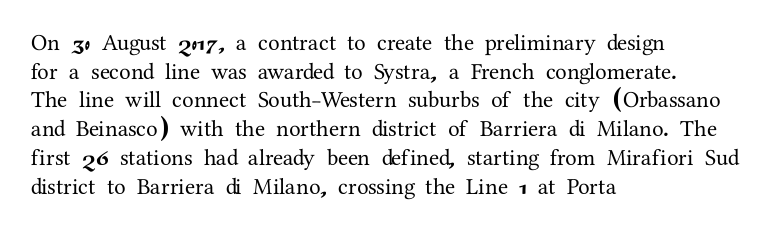
Q: Is the text italic (slanted)? A: No, it is upright.
Q: Is the text underlined? A: No.
Q: How is the paragraph aligned? A: Left-aligned.
Q: Is the spacing between letters normal or unusually wide? A: Normal.
Q: Is the spacing between lines tight, normal or loose? A: Normal.
